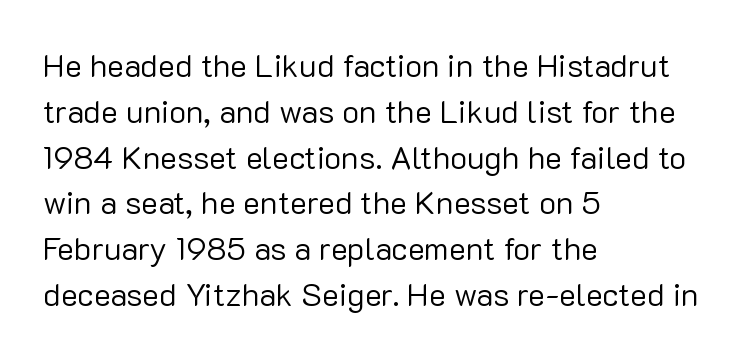
Q: Is the text bold? A: No.
Q: Is the text italic (slanted)? A: No, it is upright.
Q: Is the typeface a serif or a sans-serif typeface? A: Sans-serif.
Q: Is the text underlined? A: No.
Q: How is the paragraph aligned? A: Left-aligned.
Q: Is the spacing between letters normal or unusually wide? A: Normal.
Q: Is the spacing between lines tight, normal or loose? A: Normal.
Q: Width (condensed, normal, or wide)? A: Normal.
Q: Stroke contrast? A: Low.
Q: x-height? A: Medium.
Q: Monospaced? A: No.
